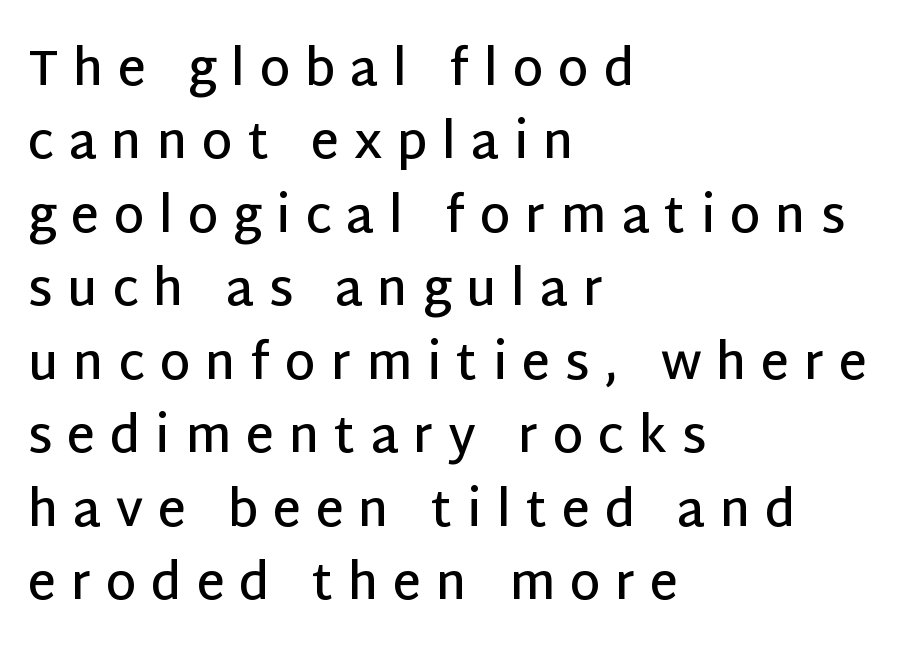
{"serif": "no", "italic": "no", "bold": "semi", "weight": "semibold", "width": "normal", "stroke_contrast": "low", "x_height": "large", "monospaced": "no", "underline": "no", "align": "left", "line_spacing": "normal", "line_spacing_ratio": 1.5, "letter_spacing": "wide", "letter_spacing_em": 0.3, "glyph_px": 49}
